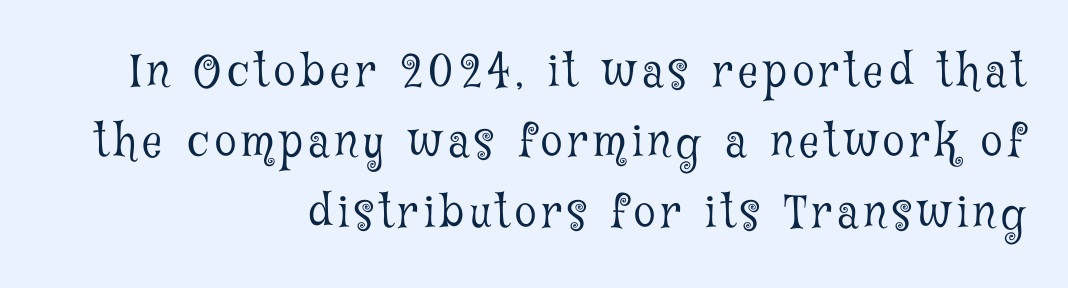
The image shows 44 px light, condensed serif type, upright; set right-aligned, normal line spacing (1.6x), not underlined; low stroke contrast and a medium x-height.
